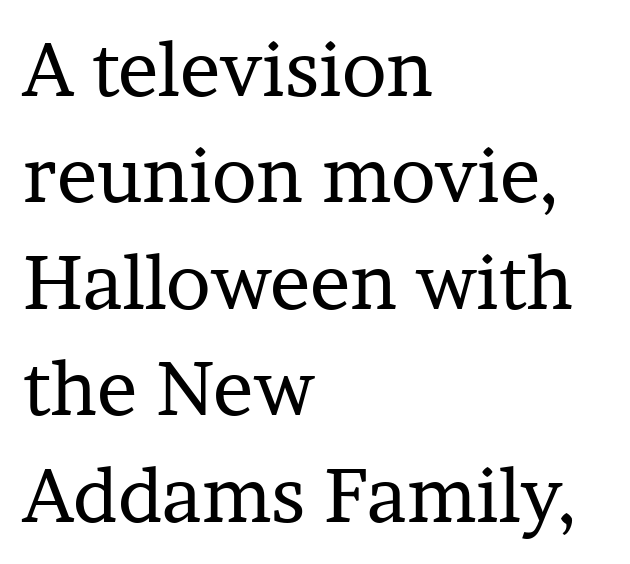
Quick note: underline off. The gaps between neighbouring characters are ordinary and unremarkable. No chunkiness to these letters — they're not bold. The font family rendered here belongs to the serif group.
